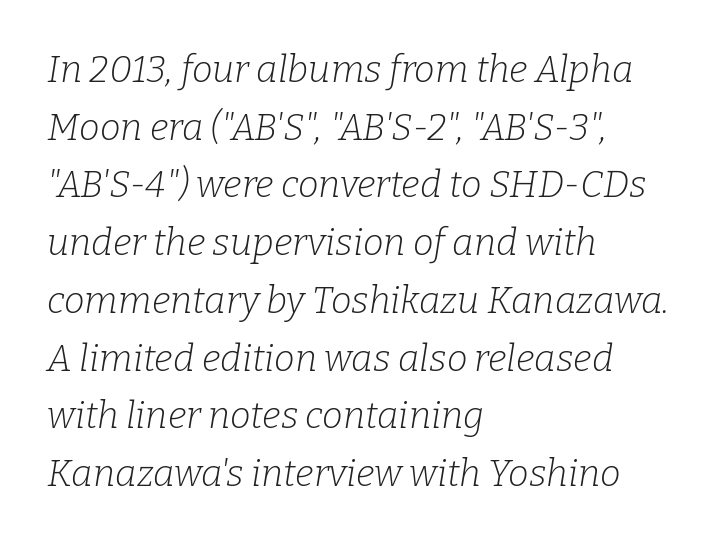
Q: Is the text bold? A: No.
Q: Is the text italic (slanted)? A: Yes, it leans right by about 9 degrees.
Q: Is the typeface a serif or a sans-serif typeface? A: Serif.
Q: Is the text underlined? A: No.
Q: How is the paragraph aligned? A: Left-aligned.
Q: Is the spacing between letters normal or unusually wide? A: Normal.
Q: Is the spacing between lines tight, normal or loose? A: Normal.
Q: Width (condensed, normal, or wide)? A: Normal.
Q: Stroke contrast? A: Low.
Q: x-height? A: Medium.
Q: Monospaced? A: No.
